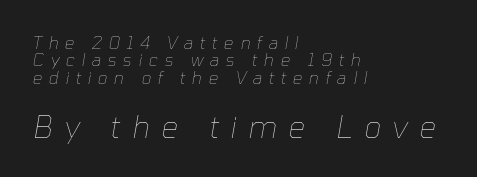
Words appear elongated and porous because spacing is wide. Does the bottom block carry the larger type? Yes, it does. The strokes carry an ordinary text weight at most. Here the designer chose a conventional face with non-uniform glyph widths. Tall strokes in this sample are angled rather than plumb.
